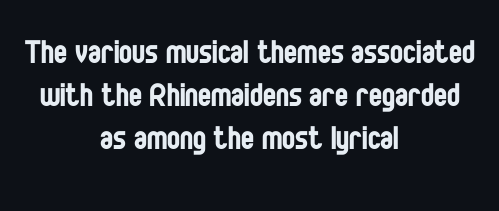
The image shows 39 px regular-weight, condensed sans-serif type, upright; set centered, tight line spacing (1.1x), normal letter spacing, not underlined; low stroke contrast and a large x-height.
